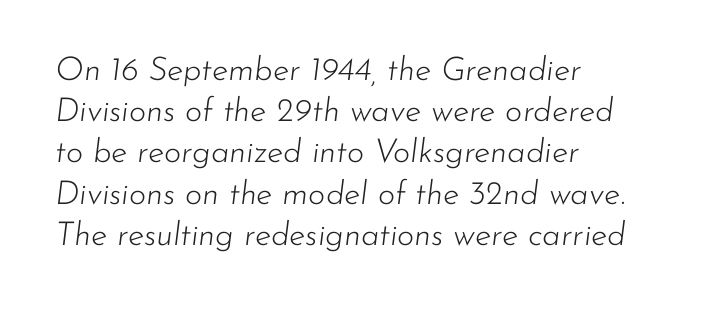
The image shows 33 px light type, italic (leaning right); set left-aligned, normal line spacing (1.25x), normal letter spacing, not underlined; low stroke contrast and a small x-height.
